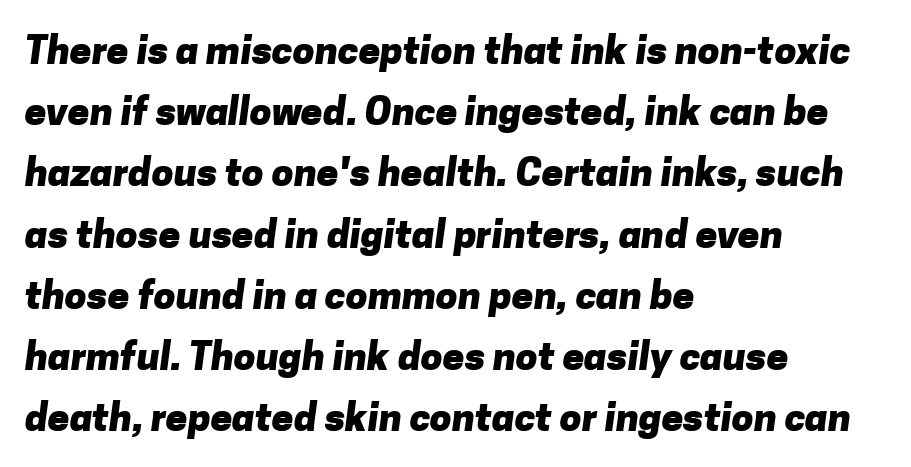
{"serif": "no", "bold": "yes", "weight": "heavy", "width": "normal", "stroke_contrast": "low", "x_height": "medium", "monospaced": "no", "underline": "no", "align": "left", "line_spacing": "normal", "line_spacing_ratio": 1.57, "letter_spacing": "normal", "letter_spacing_em": 0.0, "glyph_px": 39}
